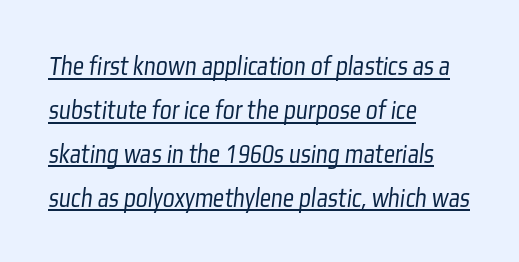
{"serif": "no", "bold": "no", "weight": "light", "width": "condensed", "stroke_contrast": "low", "x_height": "medium", "monospaced": "no", "underline": "yes", "align": "left", "line_spacing": "normal", "line_spacing_ratio": 1.57, "letter_spacing": "normal", "letter_spacing_em": 0.0, "glyph_px": 28}
